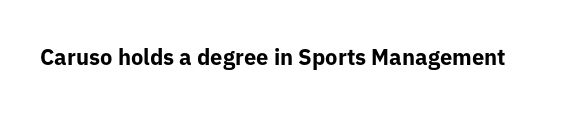
Short note: letters normally spaced. Words float on clear page, feet unadorned. The letters stand upright; this is a roman face. Heavy, bold letterforms.
